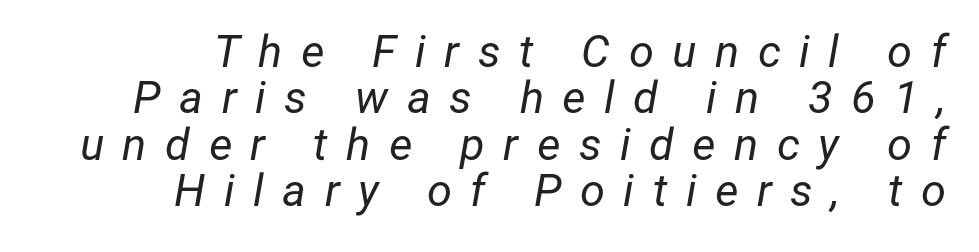
Would a proofreader flag this as italicized? Yes. The font is comparable to plain body text, perhaps lighter. Line ends are locked; line starts wander. Leading: reduced.
